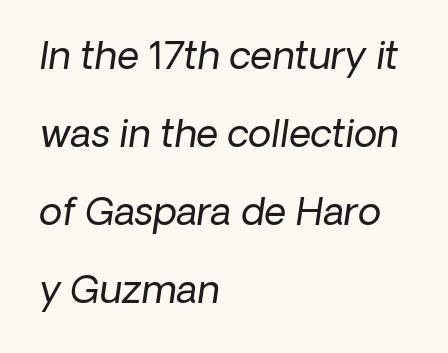
Tracking here is standard; glyphs follow each other at the usual distance. Letters have the restrained weight of plain body copy at most. Check under the words: just untouched page. These lines stack with their left ends in a neat column.
